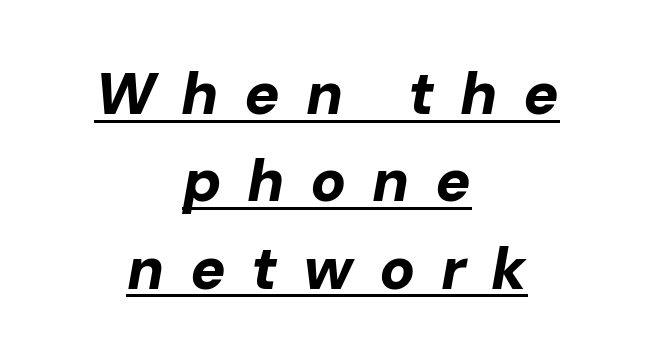
The image shows 59 px bold type, italic (leaning right); set centered, normal line spacing (1.48x), unusually wide letter spacing (+0.43 em), underlined; low stroke contrast and a medium x-height.
